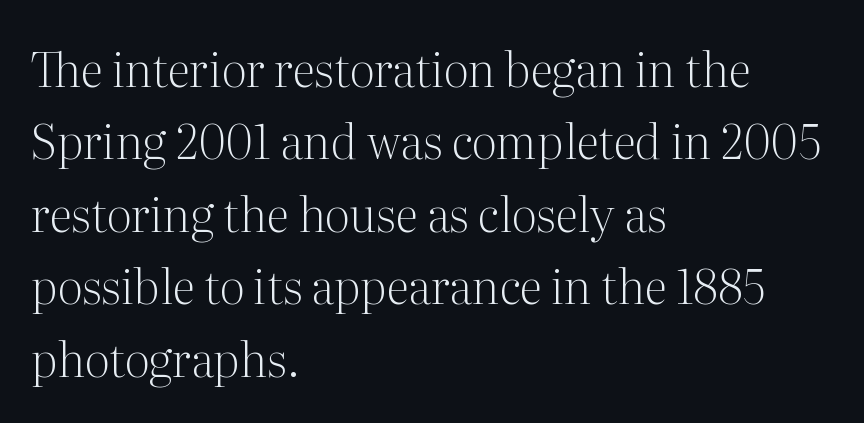
The image shows 47 px light serif type, upright; set left-aligned, normal line spacing (1.54x), normal letter spacing, not underlined; medium stroke contrast and a medium x-height.
